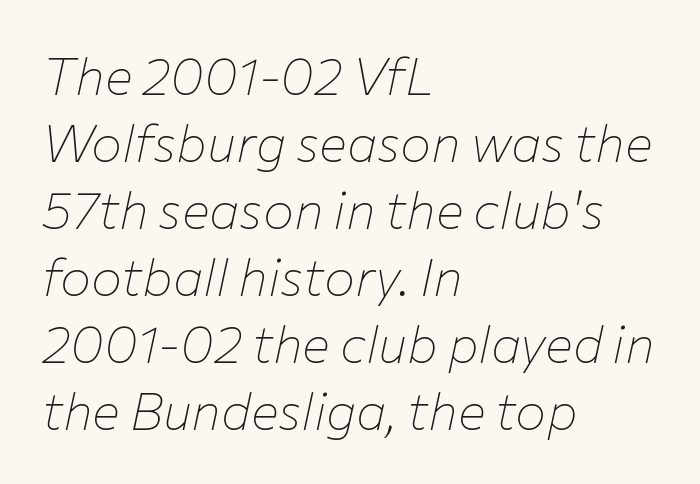
{"italic": "yes", "lean": "right", "slant_degrees": 12, "bold": "no", "weight": "thin", "width": "normal", "stroke_contrast": "low", "x_height": "medium", "monospaced": "no", "underline": "no", "align": "left", "line_spacing": "normal", "line_spacing_ratio": 1.29, "letter_spacing": "normal", "letter_spacing_em": 0.0, "glyph_px": 52}
